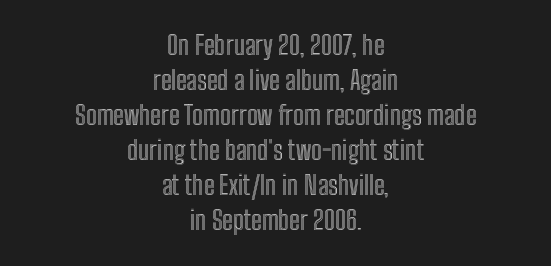
Q: Is the text italic (slanted)? A: No, it is upright.
Q: Is the text underlined? A: No.
Q: How is the paragraph aligned? A: Centered.
Q: Is the spacing between letters normal or unusually wide? A: Normal.
Q: Is the spacing between lines tight, normal or loose? A: Normal.
